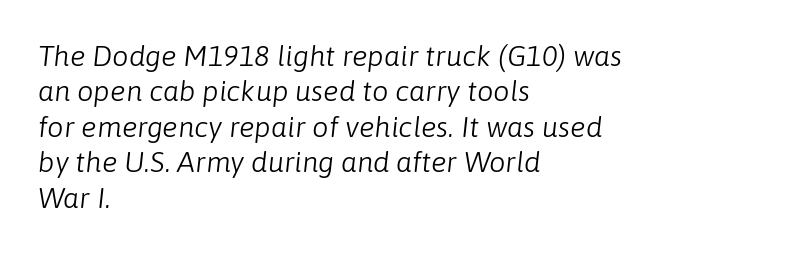
The image shows 29 px light type, italic (leaning right); set left-aligned, line spacing 1.22x, normal letter spacing, not underlined; low stroke contrast and a medium x-height.
